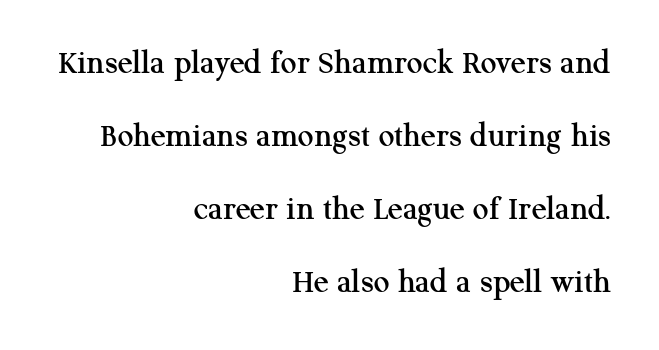
Q: Is the text italic (slanted)? A: No, it is upright.
Q: Is the typeface a serif or a sans-serif typeface? A: Serif.
Q: Is the text underlined? A: No.
Q: How is the paragraph aligned? A: Right-aligned.
Q: Is the spacing between letters normal or unusually wide? A: Normal.
Q: Is the spacing between lines tight, normal or loose? A: Loose.
Q: Width (condensed, normal, or wide)? A: Normal.
Q: Stroke contrast? A: Medium.
Q: x-height? A: Medium.
Q: Monospaced? A: No.
